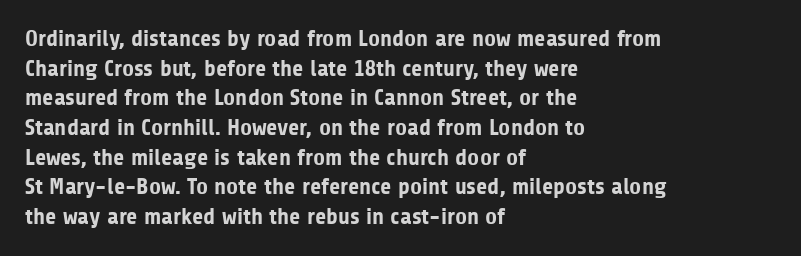
Q: Is the text bold? A: Yes.
Q: Is the text italic (slanted)? A: No, it is upright.
Q: Is the text underlined? A: No.
Q: How is the paragraph aligned? A: Left-aligned.
Q: Is the spacing between letters normal or unusually wide? A: Normal.
Q: Is the spacing between lines tight, normal or loose? A: Normal.
